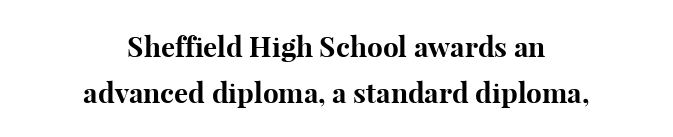
Strokes here are thick enough to call this a true bold. The axis of the letterforms is exactly vertical. The gaps between neighbouring characters are ordinary and unremarkable. Notice how descenders clear the ascenders below comfortably — that's standard leading. These lines are rendered in a variable-pitch font. Check the space under the baseline: it is left empty.
